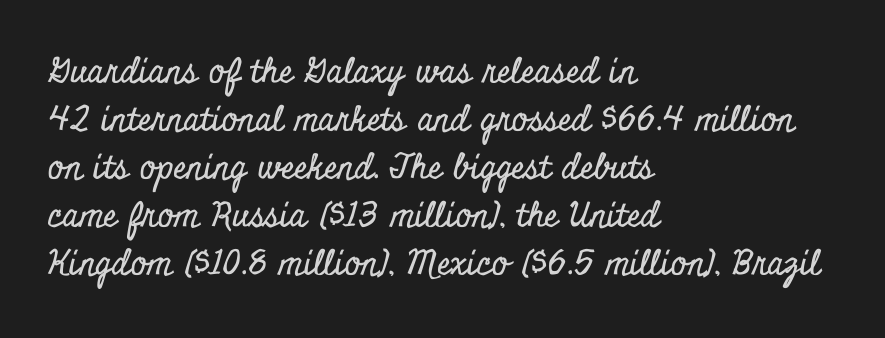
The image shows 34 px condensed serif type; set left-aligned, normal line spacing (1.41x), normal letter spacing, not underlined; low stroke contrast and a small x-height.
